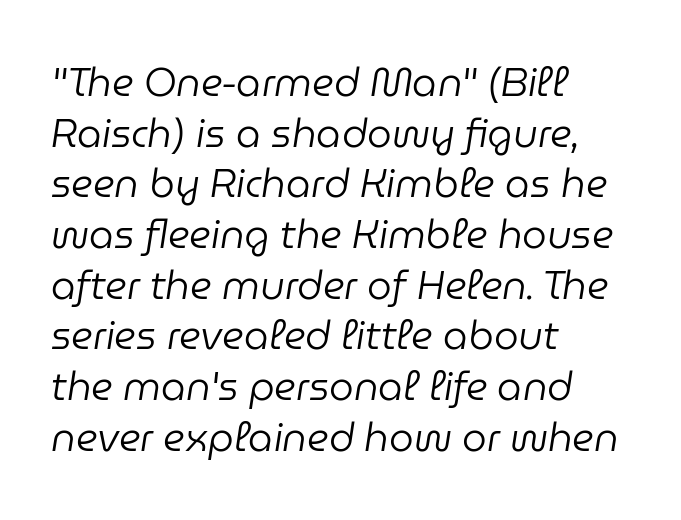
{"italic": "yes", "lean": "right", "slant_degrees": 9, "bold": "no", "weight": "regular", "width": "normal", "stroke_contrast": "low", "x_height": "medium", "monospaced": "no", "underline": "no", "align": "left", "line_spacing": "normal", "line_spacing_ratio": 1.3, "letter_spacing": "normal", "letter_spacing_em": 0.0, "glyph_px": 39}
